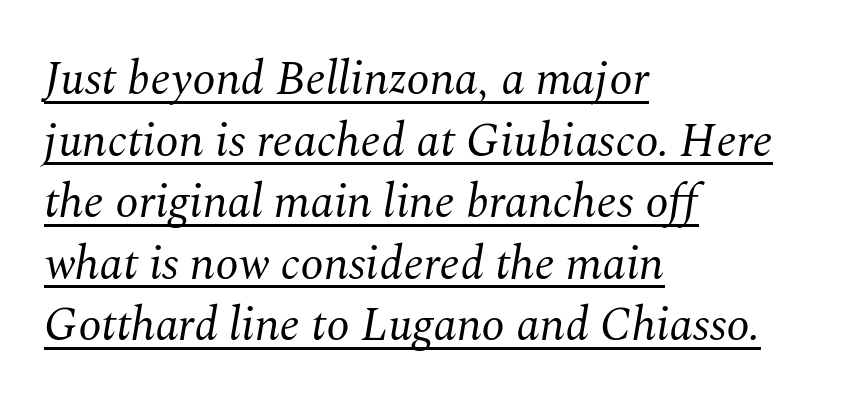
{"serif": "yes", "italic": "yes", "lean": "right", "slant_degrees": 10, "bold": "no", "weight": "regular", "width": "normal", "stroke_contrast": "medium", "x_height": "medium", "monospaced": "no", "underline": "yes", "align": "left", "line_spacing": "normal", "line_spacing_ratio": 1.31, "letter_spacing": "normal", "letter_spacing_em": 0.0, "glyph_px": 47}
